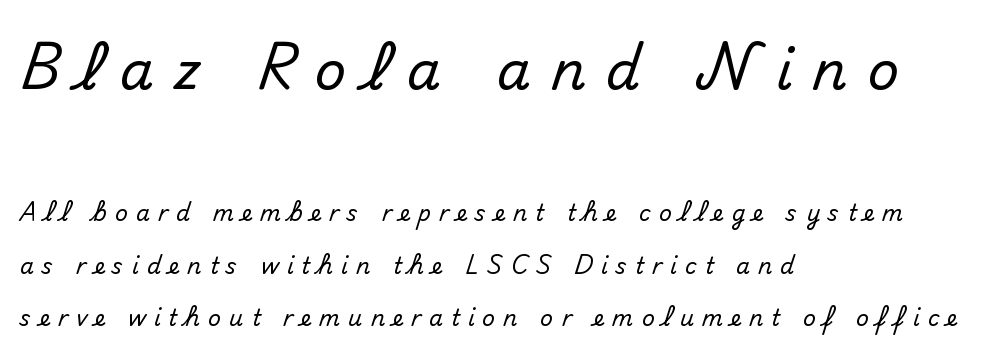
Q: Is the text italic (slanted)? A: Yes.
Q: Is the typeface a serif or a sans-serif typeface? A: Sans-serif.
Q: Is the text underlined? A: No.
Q: How is the paragraph aligned? A: Left-aligned.
Q: Is the spacing between letters normal or unusually wide? A: Unusually wide.
Q: Is the spacing between lines tight, normal or loose? A: Loose.
Q: Which block of text is set in a larger size, the first (top) or the second (bottom)? A: The first (top) one.
Q: Width (condensed, normal, or wide)? A: Normal.
Q: Stroke contrast? A: Medium.
Q: x-height? A: Small.
Q: Monospaced? A: No.
